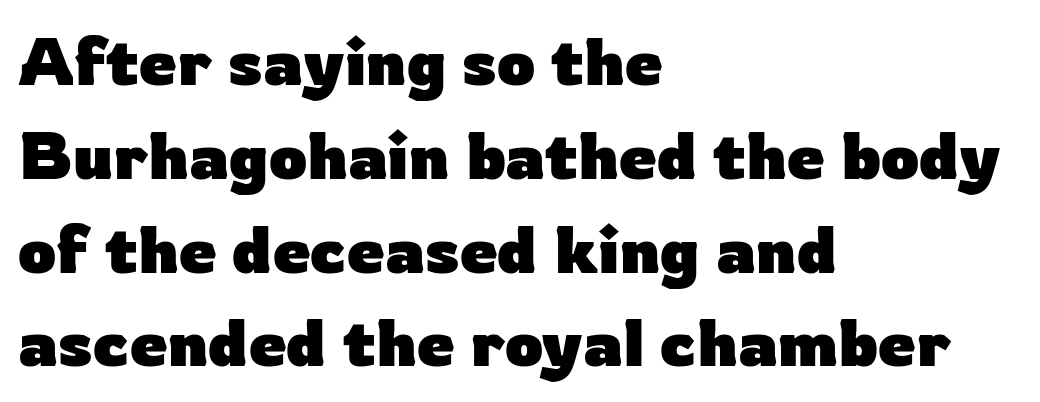
The image shows 67 px heavy sans-serif type, upright; set left-aligned, normal line spacing (1.4x), normal letter spacing, not underlined; low stroke contrast and a medium x-height.
